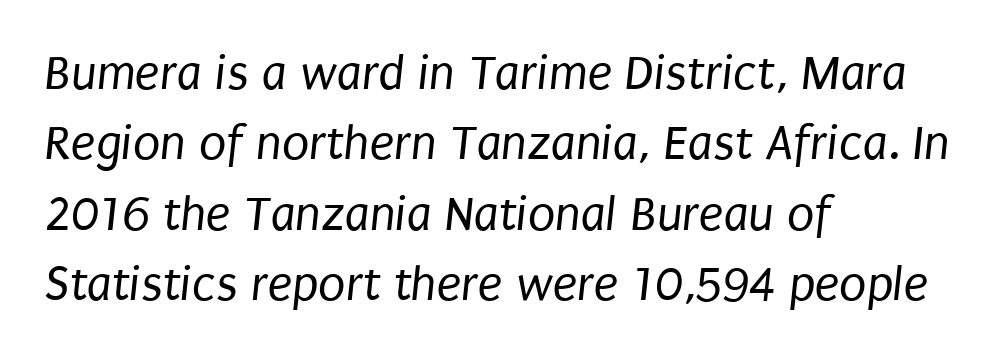
The image shows 50 px regular-weight, condensed sans-serif type; set left-aligned, normal line spacing (1.41x), normal letter spacing, not underlined; low stroke contrast and a large x-height.
